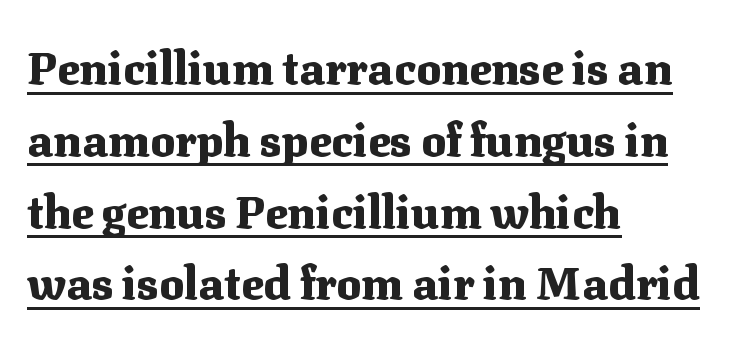
{"serif": "yes", "italic": "no", "bold": "yes", "weight": "heavy", "width": "normal", "stroke_contrast": "medium", "x_height": "medium", "monospaced": "no", "underline": "yes", "align": "left", "line_spacing": "normal", "line_spacing_ratio": 1.56, "letter_spacing": "normal", "letter_spacing_em": 0.0, "glyph_px": 46}
